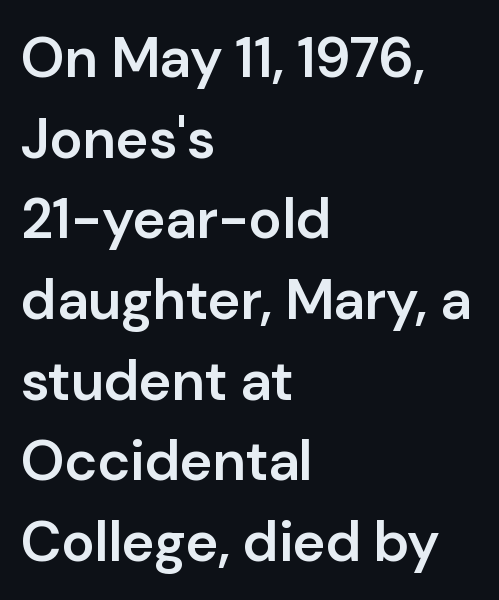
The letters stand upright; this is a roman face. Weight check: semibold — heavier than regular, not quite bold. Standard letterfit; no display-style spreading of the glyphs. Horizontally, the lines are justified to the leading edge only. Does the leading feel generous? No, just average.
